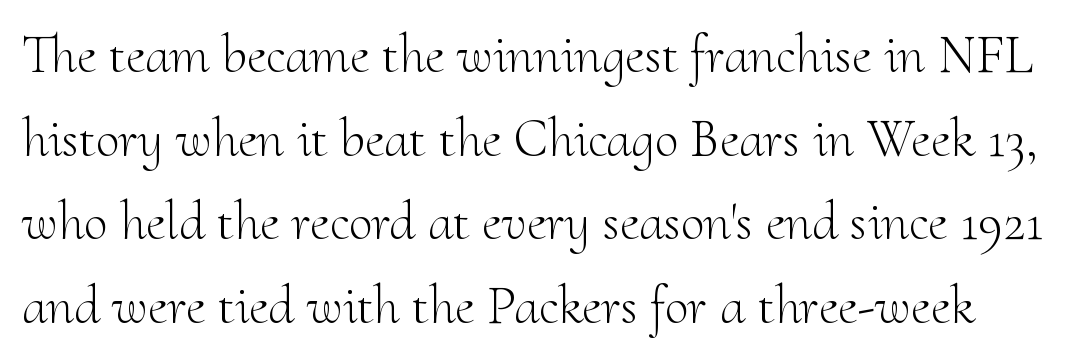
The specimen reads as upright at a glance. Each word holds together tightly as a unit, with standard inter-letter gaps. Bare-footed words on every line. This is serif lettering, the kind often seen in printed books. On a weight scale, this lands at 450 or below.
